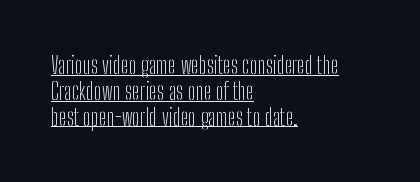
The image shows 23 px text type, upright; set left-aligned, tight line spacing (1.12x), normal letter spacing, underlined.
